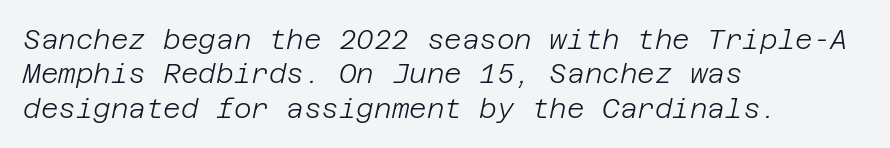
{"italic": "yes", "lean": "right", "slant_degrees": 12, "bold": "no", "underline": "no", "align": "left", "line_spacing": "normal", "line_spacing_ratio": 1.27, "letter_spacing": "normal", "letter_spacing_em": 0.0, "glyph_px": 27}
